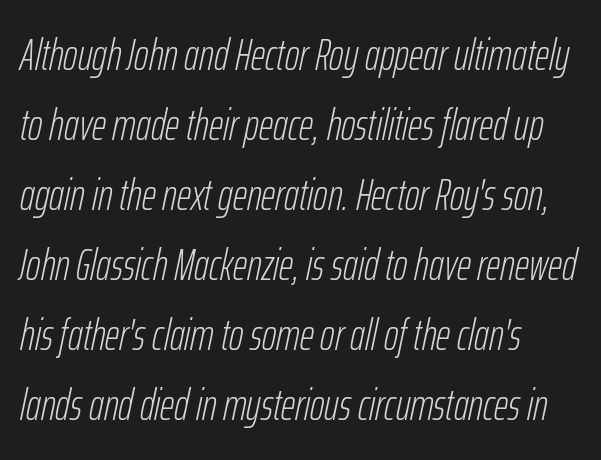
Q: Is the text bold? A: No.
Q: Is the text italic (slanted)? A: Yes, it leans right by about 12 degrees.
Q: Is the text underlined? A: No.
Q: How is the paragraph aligned? A: Left-aligned.
Q: Is the spacing between letters normal or unusually wide? A: Normal.
Q: Is the spacing between lines tight, normal or loose? A: Normal.
Q: Width (condensed, normal, or wide)? A: Condensed.
Q: Stroke contrast? A: Low.
Q: x-height? A: Medium.
Q: Monospaced? A: No.
